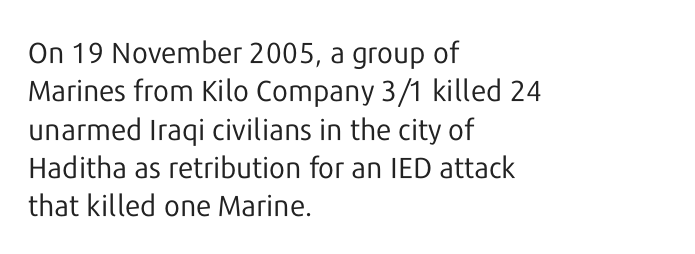
The image shows 29 px regular-weight sans-serif type, upright; set left-aligned, normal line spacing (1.32x), normal letter spacing, not underlined; low stroke contrast and a medium x-height.
